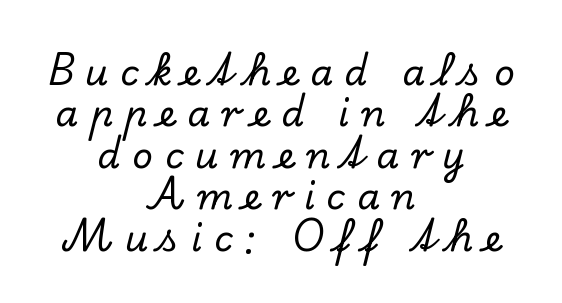
The image shows 36 px serif type; set centered, tight line spacing (1.15x), unusually wide letter spacing (+0.33 em), not underlined; low stroke contrast and a small x-height.
